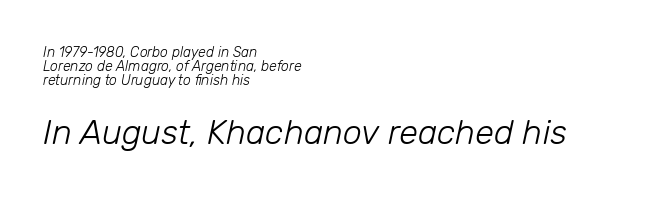
Q: Is the text bold? A: No.
Q: Is the text italic (slanted)? A: Yes, it leans right by about 12 degrees.
Q: Is the text underlined? A: No.
Q: How is the paragraph aligned? A: Left-aligned.
Q: Is the spacing between letters normal or unusually wide? A: Normal.
Q: Is the spacing between lines tight, normal or loose? A: Tight.
Q: Which block of text is set in a larger size, the first (top) or the second (bottom)? A: The second (bottom) one.
Q: Width (condensed, normal, or wide)? A: Normal.
Q: Stroke contrast? A: Low.
Q: x-height? A: Medium.
Q: Monospaced? A: No.
